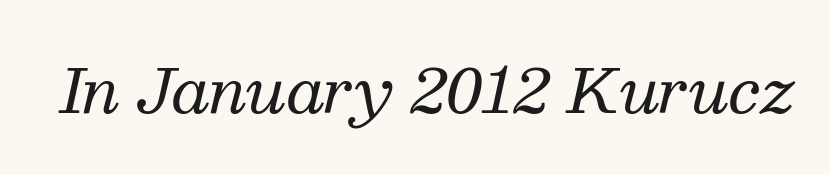
{"serif": "yes", "italic": "yes", "lean": "right", "slant_degrees": 13, "bold": "no", "weight": "regular", "width": "normal", "stroke_contrast": "medium", "x_height": "medium", "monospaced": "no", "underline": "no", "letter_spacing": "normal", "letter_spacing_em": 0.0, "glyph_px": 61}
